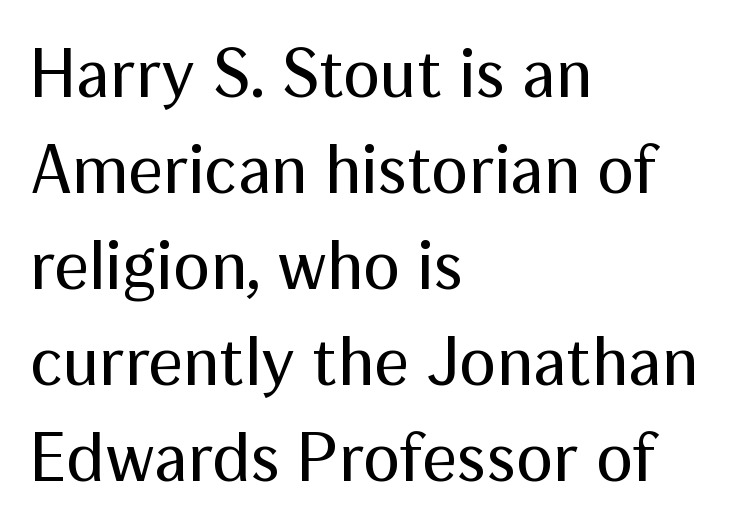
Q: Is the text bold? A: No.
Q: Is the text italic (slanted)? A: No, it is upright.
Q: Is the typeface a serif or a sans-serif typeface? A: Sans-serif.
Q: Is the text underlined? A: No.
Q: How is the paragraph aligned? A: Left-aligned.
Q: Is the spacing between letters normal or unusually wide? A: Normal.
Q: Is the spacing between lines tight, normal or loose? A: Normal.
Q: Width (condensed, normal, or wide)? A: Normal.
Q: Stroke contrast? A: Medium.
Q: x-height? A: Medium.
Q: Monospaced? A: No.
